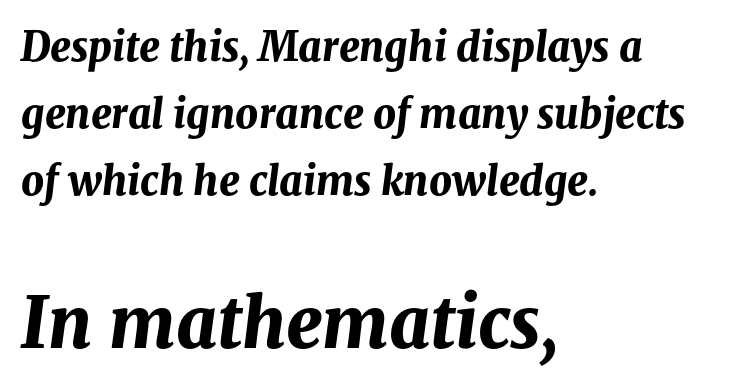
The image shows 70 px bold type, italic (leaning right); set left-aligned, normal line spacing (1.68x), normal letter spacing, not underlined; the second (bottom) block is 1.75x larger; medium stroke contrast and a medium x-height.
